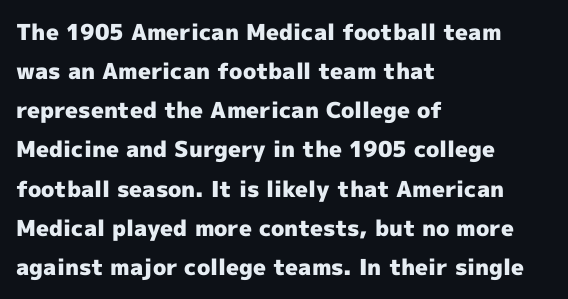
{"italic": "no", "bold": "yes", "underline": "no", "align": "left", "line_spacing_ratio": 1.78, "letter_spacing": "normal", "letter_spacing_em": 0.0, "glyph_px": 22}
